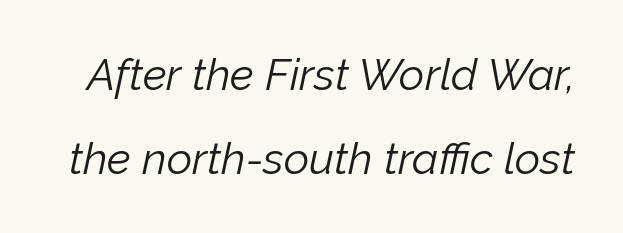
{"italic": "yes", "lean": "right", "slant_degrees": 12, "bold": "no", "weight": "light", "width": "normal", "stroke_contrast": "low", "x_height": "medium", "monospaced": "no", "underline": "no", "line_spacing": "loose", "line_spacing_ratio": 1.9, "letter_spacing": "normal", "letter_spacing_em": 0.0, "glyph_px": 44}
